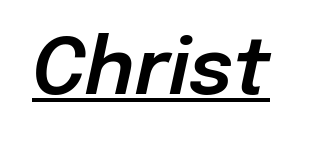
Q: Is the text italic (slanted)? A: Yes, it leans right by about 12 degrees.
Q: Is the text underlined? A: Yes.
Q: Is the spacing between letters normal or unusually wide? A: Normal.
Q: Width (condensed, normal, or wide)? A: Normal.
Q: Stroke contrast? A: Low.
Q: x-height? A: Medium.
Q: Monospaced? A: No.
